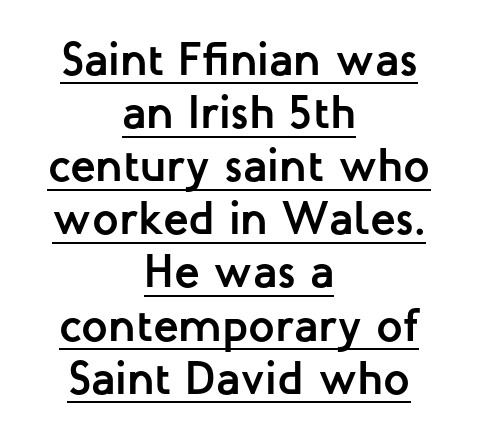
This rendering uses center alignment, leaving both contours irregular but symmetric. When letters stand straight like this, we call the style roman or upright. The vertical gap from one line to the next is small. Compared with an ordinary text face, these strokes are far heavier — a full bold. Words appear dense and cohesive because spacing is normal. Underlined type.
